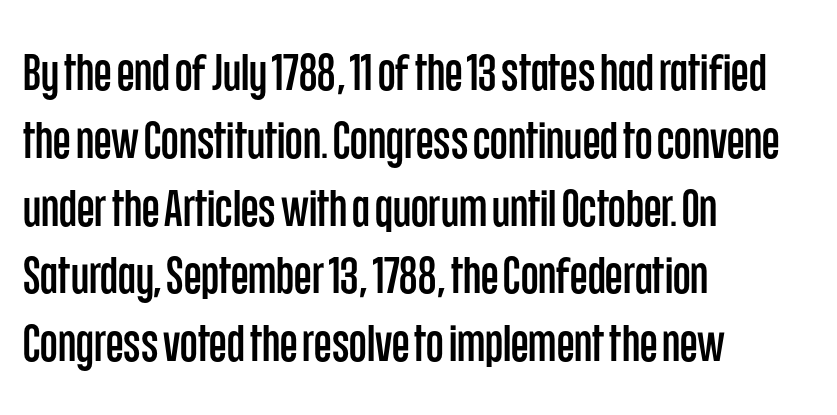
The image shows 51 px condensed sans-serif type, upright; set left-aligned, normal line spacing (1.33x), normal letter spacing, not underlined; low stroke contrast and a large x-height.
